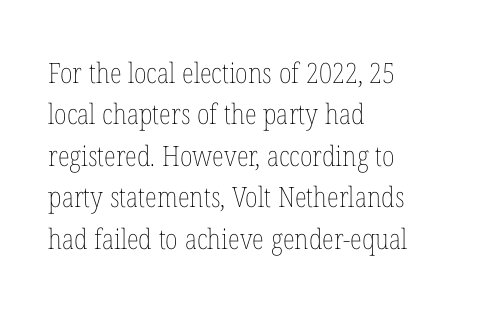
{"italic": "no", "bold": "no", "weight": "thin", "width": "condensed", "stroke_contrast": "low", "x_height": "medium", "monospaced": "no", "underline": "no", "align": "left", "line_spacing": "normal", "line_spacing_ratio": 1.48, "letter_spacing": "normal", "letter_spacing_em": 0.0, "glyph_px": 28}
